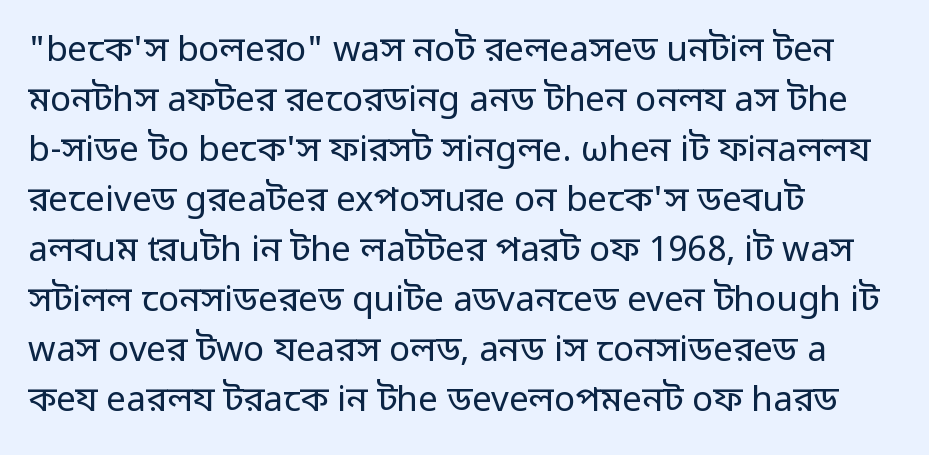
The image shows 35 px regular-weight sans-serif type, upright; set left-aligned, normal line spacing (1.43x), normal letter spacing, not underlined; low stroke contrast and a medium x-height.
